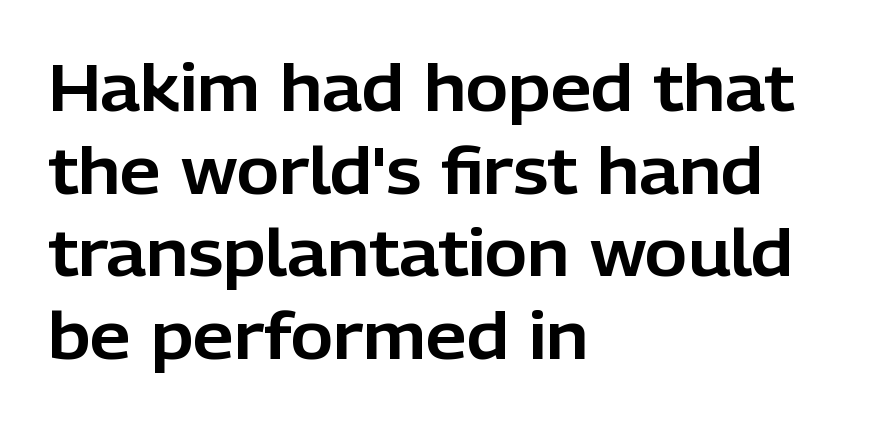
Q: Is the text italic (slanted)? A: No, it is upright.
Q: Is the typeface a serif or a sans-serif typeface? A: Sans-serif.
Q: Is the text underlined? A: No.
Q: How is the paragraph aligned? A: Left-aligned.
Q: Is the spacing between letters normal or unusually wide? A: Normal.
Q: Is the spacing between lines tight, normal or loose? A: Normal.
Q: Width (condensed, normal, or wide)? A: Normal.
Q: Stroke contrast? A: Low.
Q: x-height? A: Medium.
Q: Monospaced? A: No.
